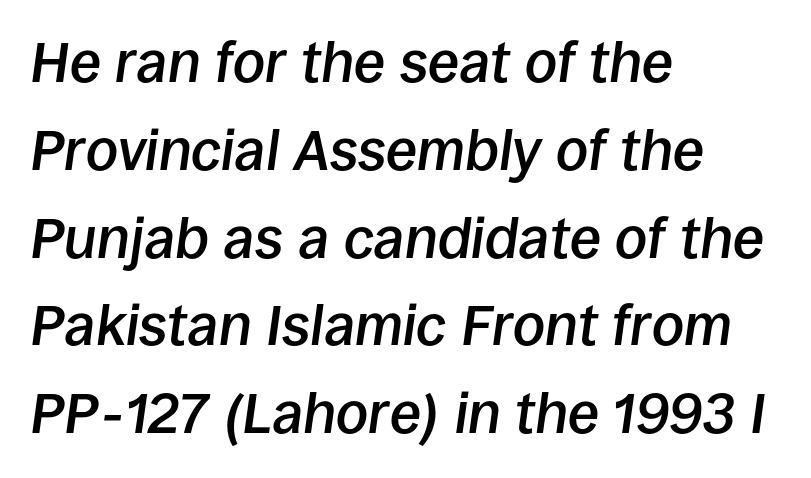
Q: Is the text bold? A: Semi-bold.
Q: Is the text italic (slanted)? A: Yes, it leans right by about 8 degrees.
Q: Is the text underlined? A: No.
Q: How is the paragraph aligned? A: Left-aligned.
Q: Is the spacing between letters normal or unusually wide? A: Normal.
Q: Is the spacing between lines tight, normal or loose? A: Normal.
Q: Width (condensed, normal, or wide)? A: Normal.
Q: Stroke contrast? A: Low.
Q: x-height? A: Large.
Q: Monospaced? A: No.
